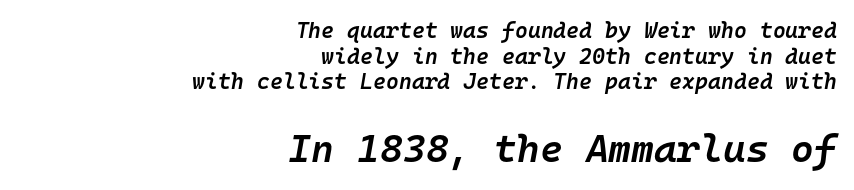
The image shows 39 px semibold type, italic (leaning right), monospaced; set right-aligned, line spacing 1.17x, normal letter spacing, not underlined; the second (bottom) block is 1.77x larger; low stroke contrast and a medium x-height.
